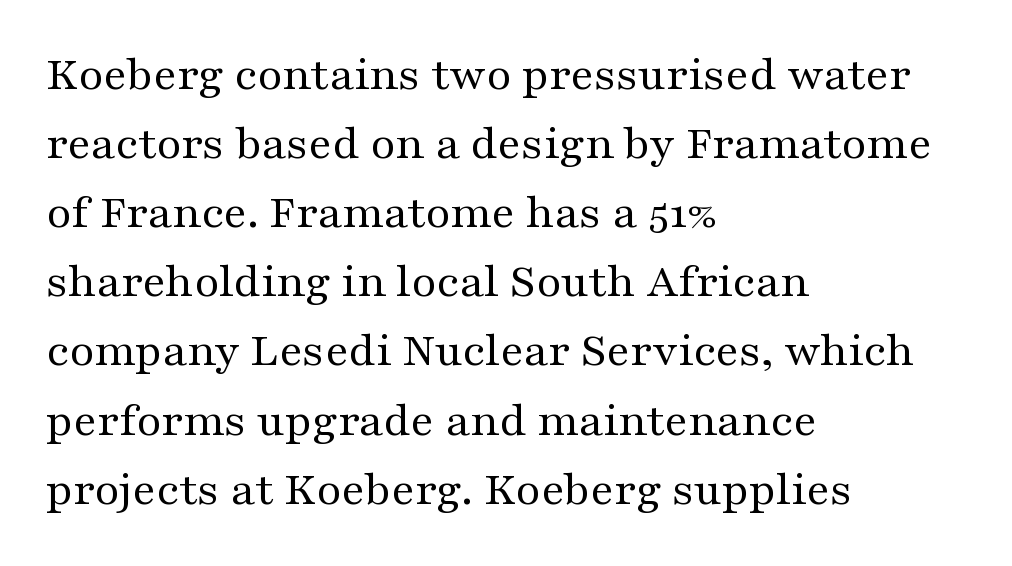
The image shows 48 px regular-weight, wide serif type, upright; set left-aligned, normal line spacing (1.44x), normal letter spacing, not underlined; medium stroke contrast and a medium x-height.
